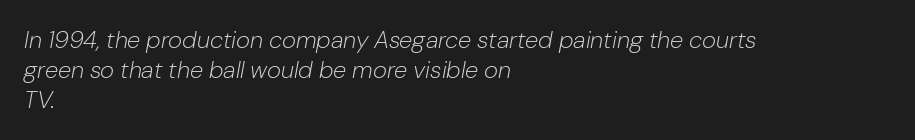
{"italic": "yes", "lean": "right", "slant_degrees": 10, "bold": "no", "underline": "no", "align": "left", "line_spacing_ratio": 1.24, "letter_spacing": "normal", "letter_spacing_em": 0.0, "glyph_px": 24}
